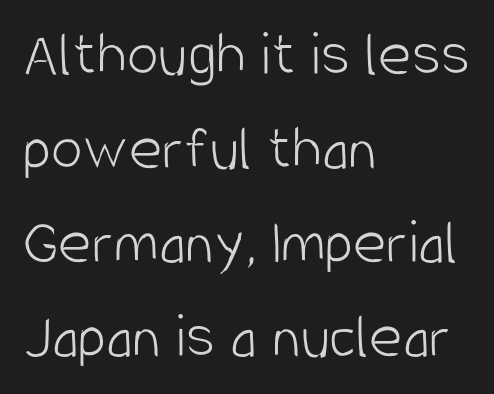
The image shows 64 px light, condensed sans-serif type, upright; set left-aligned, normal line spacing (1.47x), normal letter spacing, not underlined; low stroke contrast and a large x-height.
